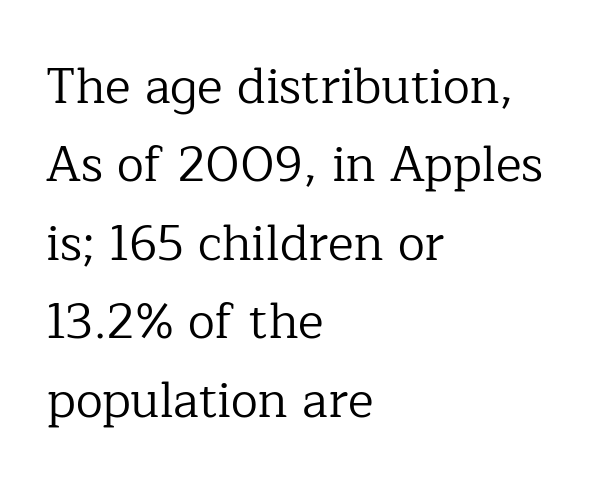
{"serif": "yes", "italic": "no", "bold": "no", "weight": "regular", "width": "normal", "stroke_contrast": "low", "x_height": "medium", "monospaced": "no", "underline": "no", "align": "left", "line_spacing": "normal", "line_spacing_ratio": 1.6, "letter_spacing": "normal", "letter_spacing_em": 0.0, "glyph_px": 49}
